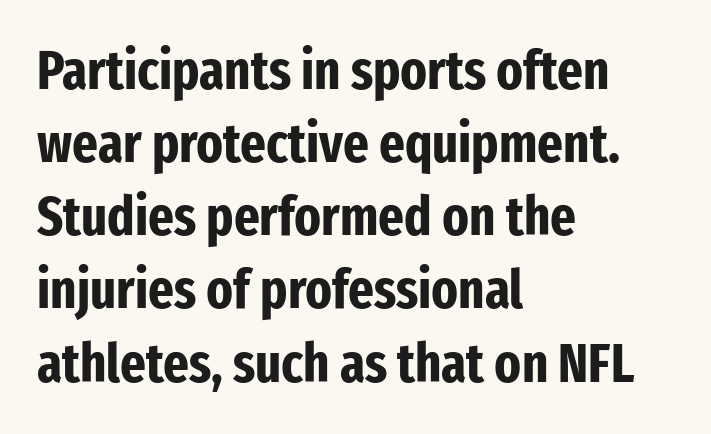
The image shows 55 px bold, condensed sans-serif type, upright; set left-aligned, normal line spacing (1.33x), normal letter spacing, not underlined; low stroke contrast and a medium x-height.
